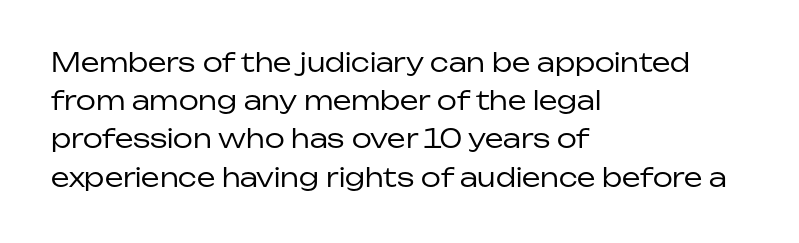
{"italic": "no", "bold": "no", "underline": "no", "align": "left", "line_spacing": "normal", "line_spacing_ratio": 1.47, "letter_spacing": "normal", "letter_spacing_em": 0.0, "glyph_px": 26}
